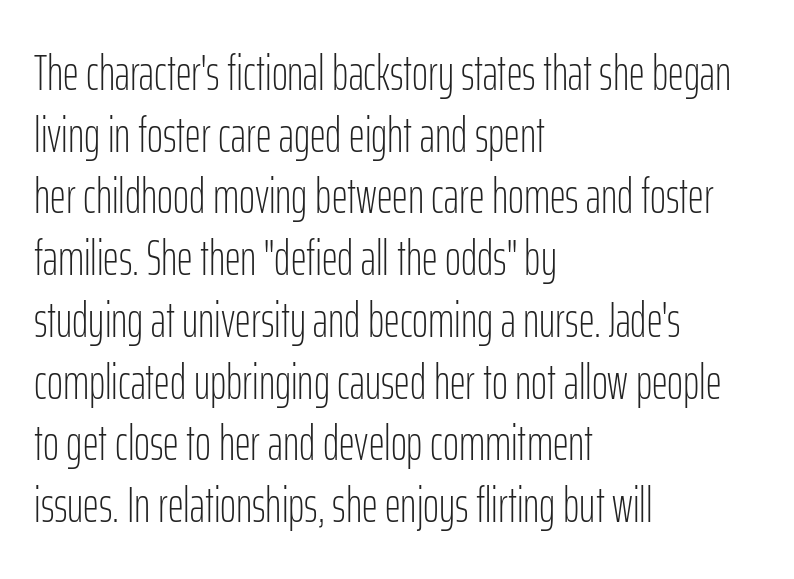
You could not count columns in this text — the font is proportionally spaced. Visually the block forms a straight wall on the left and a jagged coastline on the right. The rendering shows plain stroke endings on the letterforms — a sans-serif design. Anything drawn beneath the words? Only blank space. Ascenders rise straight up at ninety degrees.
